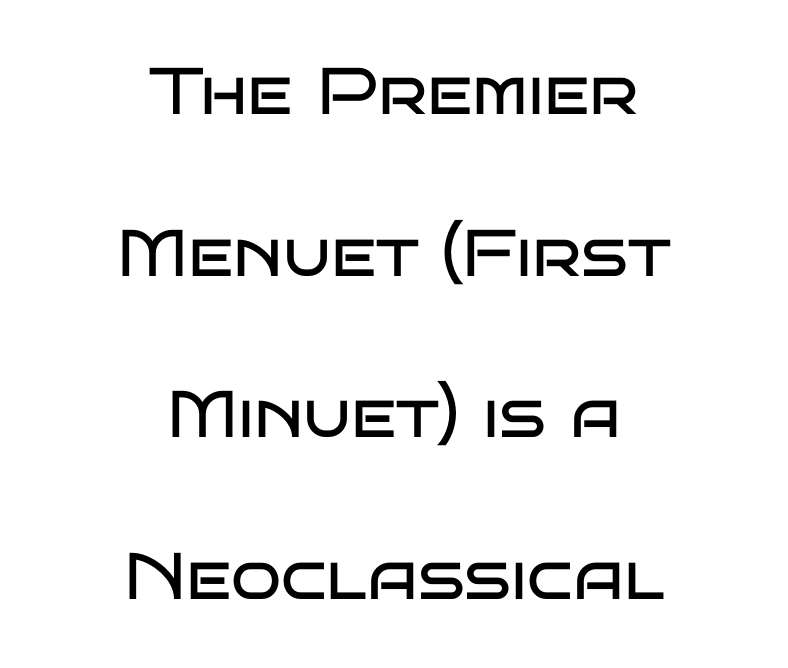
The image shows 66 px regular-weight, wide sans-serif type, upright; set centered, loose line spacing (2.45x), normal letter spacing, not underlined; low stroke contrast and a large x-height.
